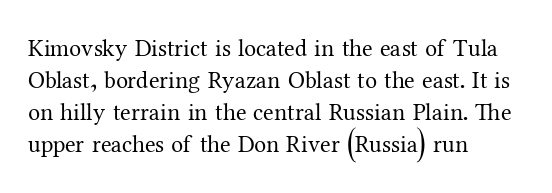
{"italic": "no", "bold": "no", "underline": "no", "align": "left", "line_spacing": "normal", "line_spacing_ratio": 1.34, "letter_spacing": "normal", "letter_spacing_em": 0.0, "glyph_px": 24}
